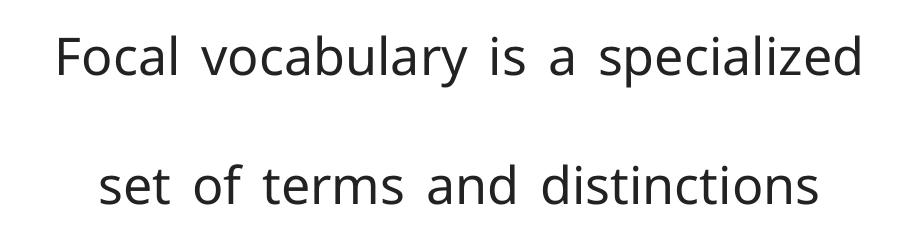
The image shows 52 px regular-weight sans-serif type, upright; set loose line spacing (2.48x), normal letter spacing, not underlined; low stroke contrast and a medium x-height.
